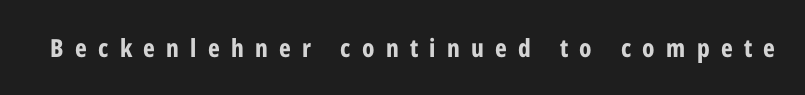
The image shows 25 px bold type, upright; set unusually wide letter spacing (+0.45 em), not underlined.
